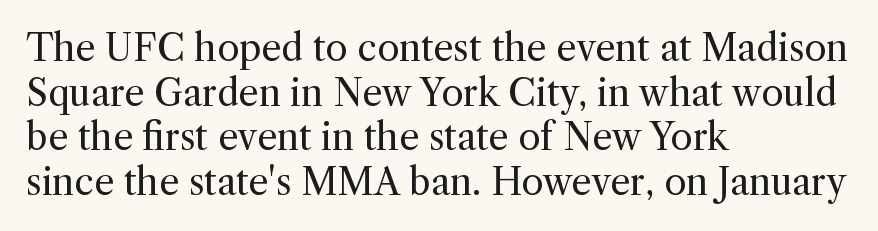
Look at the tracking — it's just the regular setting, nothing added. Does the type have serifs? Yes, each stem ends in a small foot. Vertical strokes here are truly vertical. In CSS terms this would be text-align: left.
